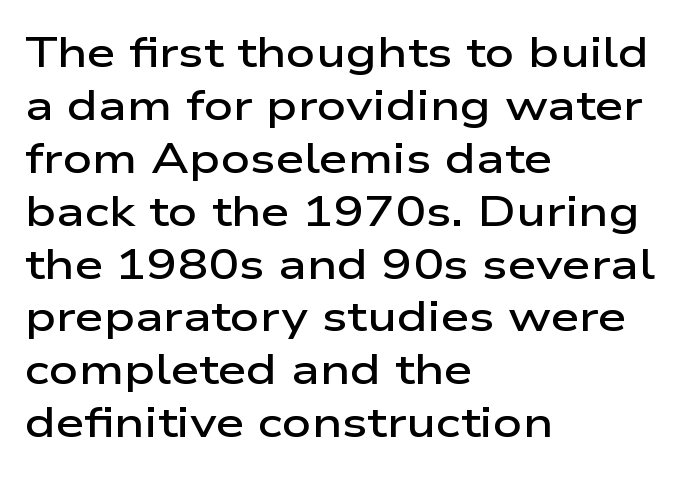
Q: Is the text bold? A: Semi-bold.
Q: Is the text italic (slanted)? A: No, it is upright.
Q: Is the typeface a serif or a sans-serif typeface? A: Sans-serif.
Q: Is the text underlined? A: No.
Q: How is the paragraph aligned? A: Left-aligned.
Q: Is the spacing between letters normal or unusually wide? A: Normal.
Q: Is the spacing between lines tight, normal or loose? A: Normal.
Q: Width (condensed, normal, or wide)? A: Wide.
Q: Stroke contrast? A: Low.
Q: x-height? A: Medium.
Q: Monospaced? A: No.
